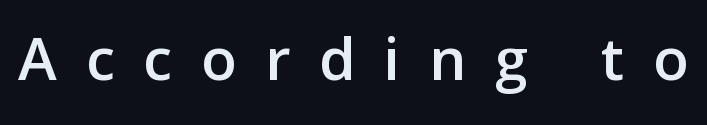
{"serif": "no", "italic": "no", "width": "normal", "stroke_contrast": "low", "x_height": "medium", "monospaced": "no", "underline": "no", "letter_spacing": "wide", "letter_spacing_em": 0.44, "glyph_px": 65}
